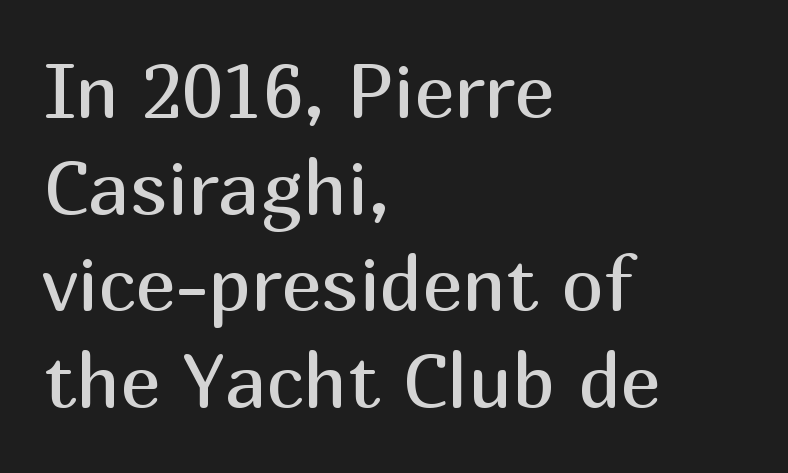
{"serif": "no", "italic": "no", "bold": "no", "weight": "regular", "width": "normal", "stroke_contrast": "medium", "x_height": "medium", "monospaced": "no", "underline": "no", "align": "left", "line_spacing": "normal", "line_spacing_ratio": 1.27, "letter_spacing": "normal", "letter_spacing_em": 0.0, "glyph_px": 76}
